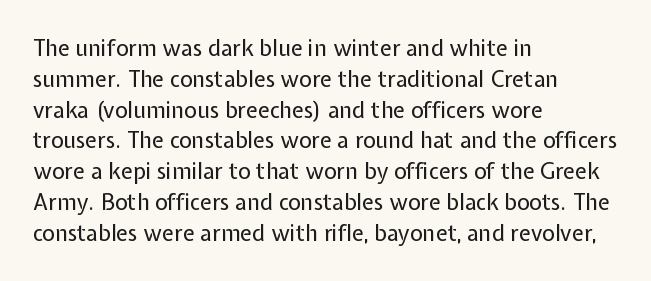
Summary of vertical rhythm: regular, with standard interline spacing. Short note: letters normally spaced. The font's upright variant was chosen for this text. Casual observation: everything's shoved over to the left.
